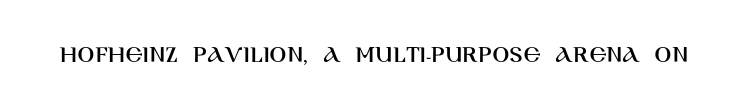
{"italic": "no", "underline": "no", "letter_spacing": "normal", "letter_spacing_em": 0.0, "glyph_px": 25}
